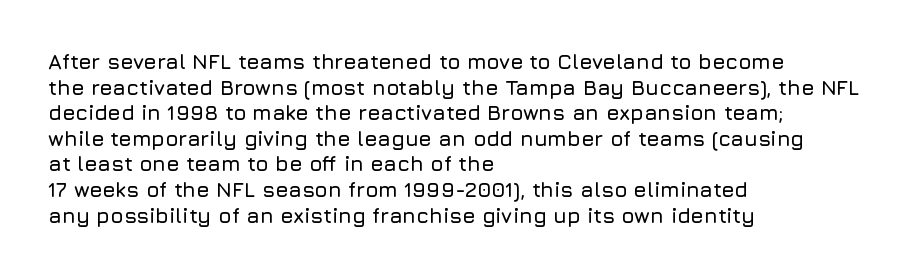
Q: Is the text italic (slanted)? A: No, it is upright.
Q: Is the text underlined? A: No.
Q: How is the paragraph aligned? A: Left-aligned.
Q: Is the spacing between letters normal or unusually wide? A: Normal.
